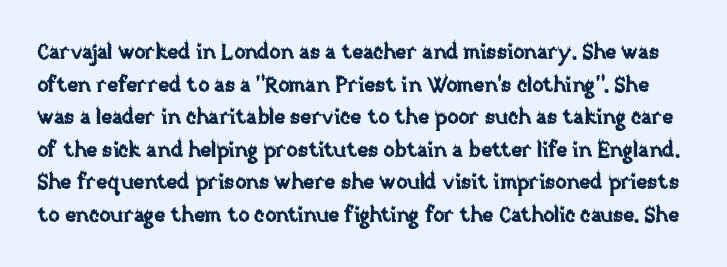
Only glyphs here, with clear space below each row. No extra tracking has been applied to these lines. Vertical spacing — default. Does the lettering tilt? It doesn't — this is upright.
